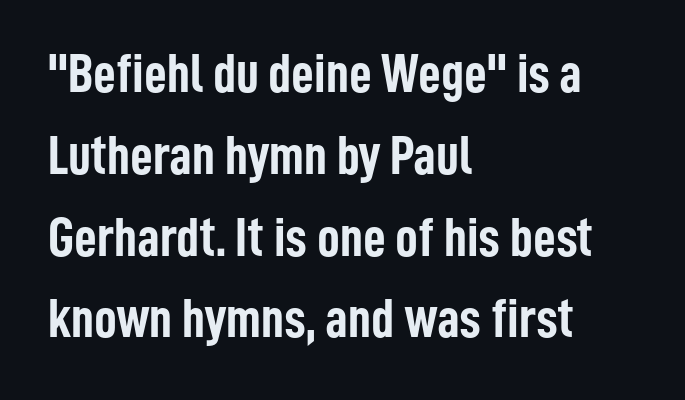
Each letter keeps its own natural width here, so spacing adapts to shape. Horizontal bands of white between lines are of average thickness. Every stem runs plumb, perpendicular to the baseline. The typesetting leans heavy: a genuine bold. The foot of each line stays bare and open.
